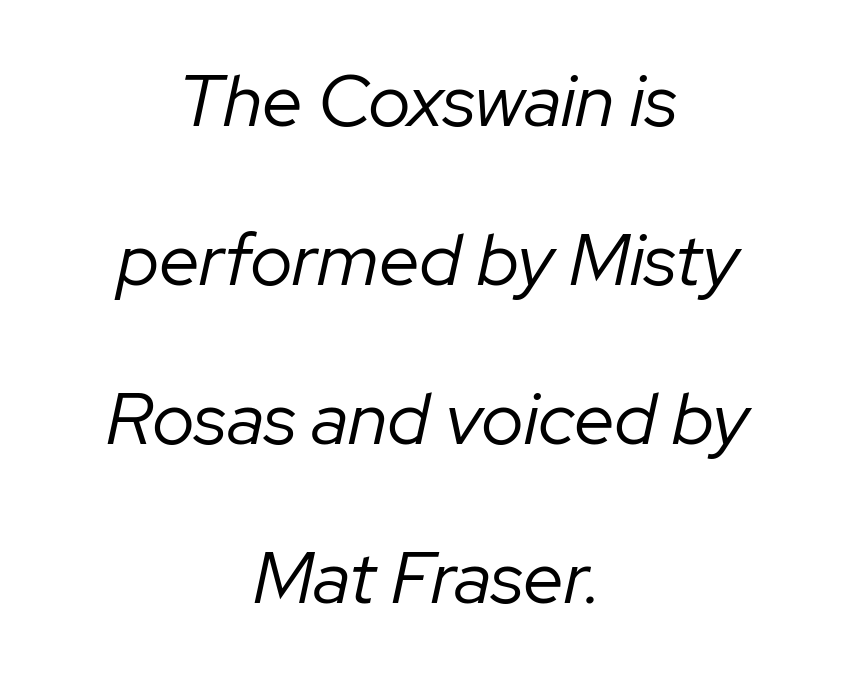
{"italic": "yes", "lean": "right", "slant_degrees": 12, "bold": "no", "weight": "regular", "width": "normal", "stroke_contrast": "low", "x_height": "medium", "monospaced": "no", "underline": "no", "align": "center", "line_spacing": "loose", "line_spacing_ratio": 2.18, "letter_spacing": "normal", "letter_spacing_em": 0.0, "glyph_px": 73}
